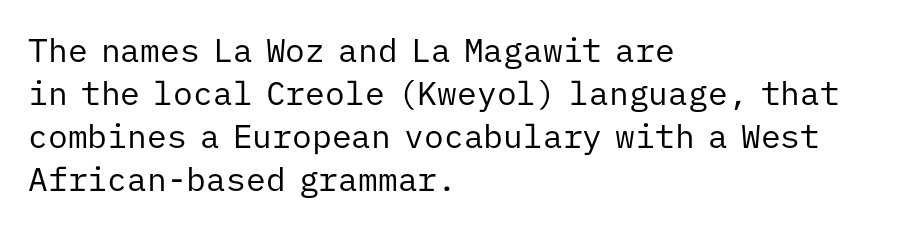
The image shows 33 px regular-weight sans-serif type, upright, monospaced; set left-aligned, normal line spacing (1.3x), normal letter spacing, not underlined; low stroke contrast and a medium x-height.
